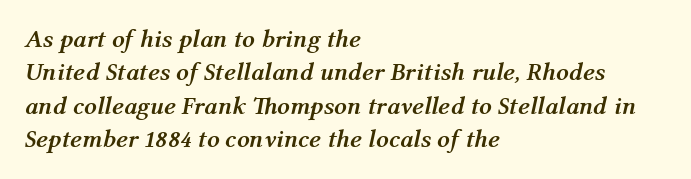
{"italic": "yes", "lean": "right", "slant_degrees": 12, "bold": "yes", "underline": "no", "align": "left", "line_spacing": "normal", "line_spacing_ratio": 1.34, "letter_spacing": "normal", "letter_spacing_em": 0.0, "glyph_px": 25}
